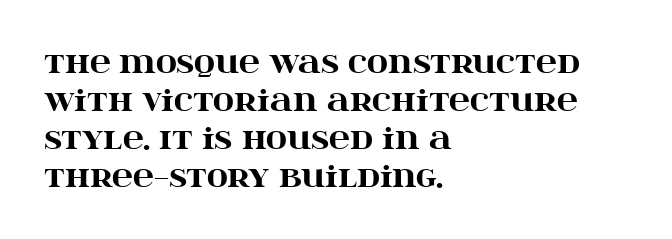
{"serif": "yes", "italic": "no", "bold": "yes", "weight": "heavy", "width": "wide", "stroke_contrast": "high", "x_height": "large", "monospaced": "no", "underline": "no", "align": "left", "line_spacing": "normal", "line_spacing_ratio": 1.31, "letter_spacing": "normal", "letter_spacing_em": 0.0, "glyph_px": 29}
